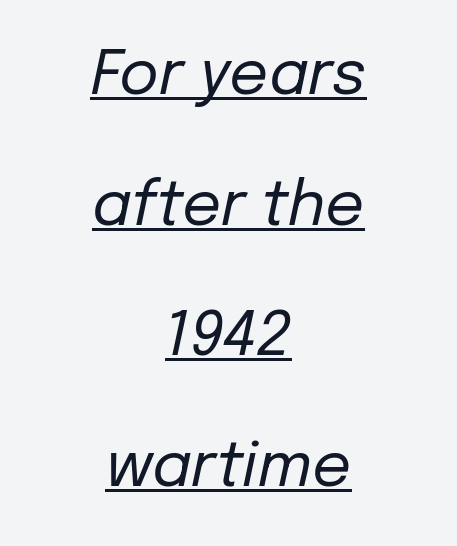
{"italic": "yes", "lean": "right", "slant_degrees": 12, "bold": "no", "weight": "regular", "width": "normal", "stroke_contrast": "low", "x_height": "medium", "monospaced": "no", "underline": "yes", "align": "center", "line_spacing": "loose", "line_spacing_ratio": 2.14, "letter_spacing": "normal", "letter_spacing_em": 0.0, "glyph_px": 61}
